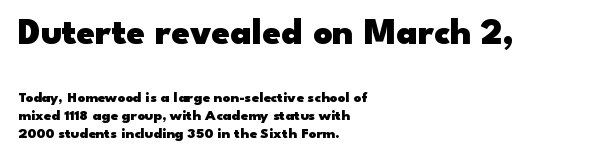
Look at the stroke-to-counter ratio: heavy, a bold. Descenders hang freely into open space. These two chunks differ in scale, with the top chunk taking the larger measure. Where is the straight margin? On the left.
